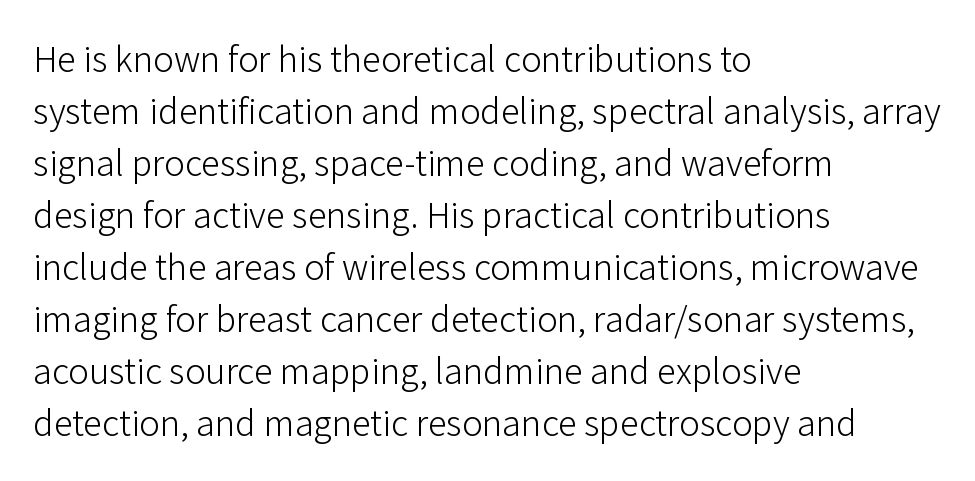
Q: Is the text bold? A: No.
Q: Is the text italic (slanted)? A: No, it is upright.
Q: Is the typeface a serif or a sans-serif typeface? A: Sans-serif.
Q: Is the text underlined? A: No.
Q: How is the paragraph aligned? A: Left-aligned.
Q: Is the spacing between letters normal or unusually wide? A: Normal.
Q: Is the spacing between lines tight, normal or loose? A: Normal.
Q: Width (condensed, normal, or wide)? A: Normal.
Q: Stroke contrast? A: Low.
Q: x-height? A: Medium.
Q: Monospaced? A: No.
